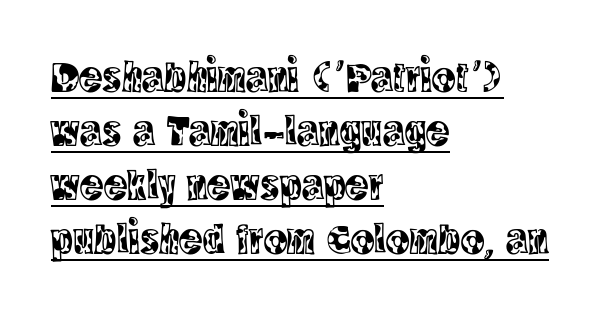
{"serif": "yes", "italic": "no", "width": "condensed", "x_height": "large", "monospaced": "no", "underline": "yes", "align": "left", "line_spacing_ratio": 1.23, "letter_spacing": "normal", "letter_spacing_em": 0.0, "glyph_px": 44}
